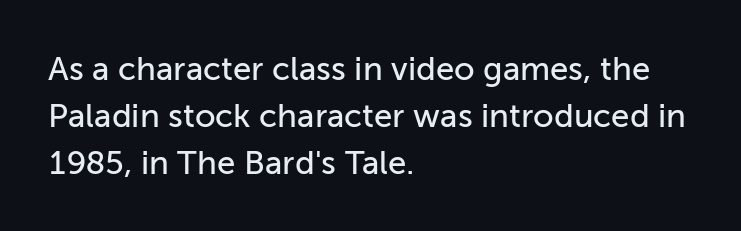
Q: Is the text italic (slanted)? A: No, it is upright.
Q: Is the typeface a serif or a sans-serif typeface? A: Sans-serif.
Q: Is the text underlined? A: No.
Q: How is the paragraph aligned? A: Left-aligned.
Q: Is the spacing between letters normal or unusually wide? A: Normal.
Q: Is the spacing between lines tight, normal or loose? A: Normal.
Q: Width (condensed, normal, or wide)? A: Normal.
Q: Stroke contrast? A: Low.
Q: x-height? A: Medium.
Q: Monospaced? A: No.
